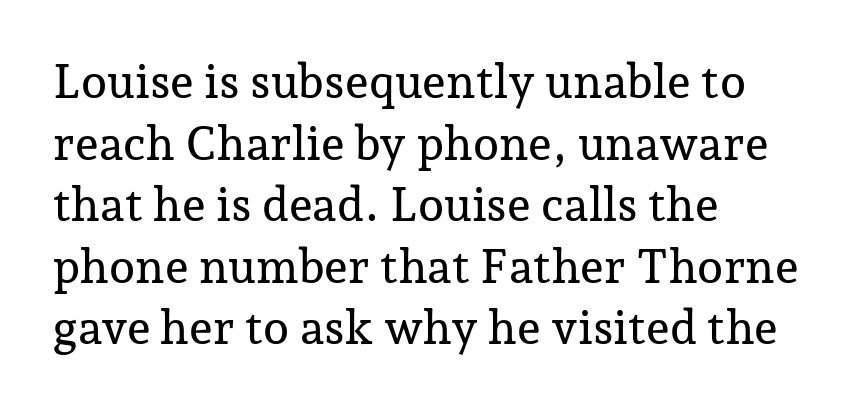
These lines are rendered in a variable-pitch font. The specimen reads as upright at a glance. The face used here is seriffed, in the tradition of book romans. The space directly below the letters is spotless.
